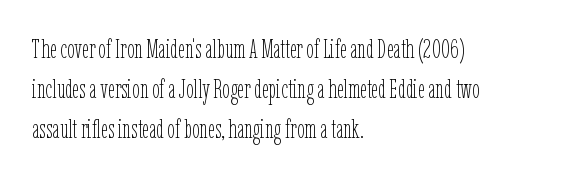
Italic: no, the glyphs are upright roman. Observe the ordinary spacing: letters are neighbours, not strangers. Line spacing here is normal. The zone under the glyphs is completely vacant. These lines stack with their left ends in a neat column.
